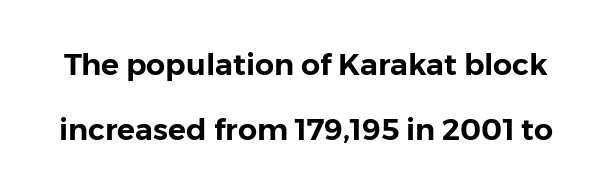
Q: Is the text italic (slanted)? A: No, it is upright.
Q: Is the typeface a serif or a sans-serif typeface? A: Sans-serif.
Q: Is the text underlined? A: No.
Q: Is the spacing between letters normal or unusually wide? A: Normal.
Q: Is the spacing between lines tight, normal or loose? A: Loose.
Q: Width (condensed, normal, or wide)? A: Normal.
Q: Stroke contrast? A: Low.
Q: x-height? A: Medium.
Q: Monospaced? A: No.
